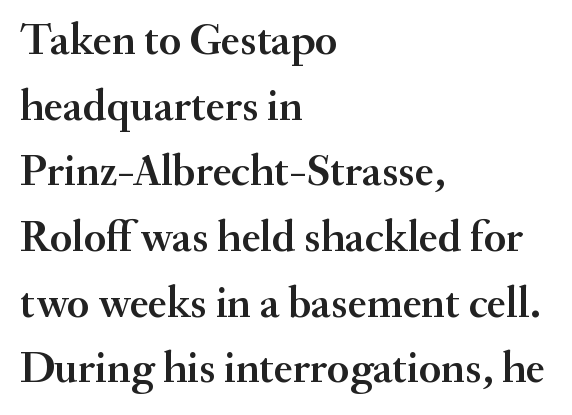
The block of text has a typical density, with ordinary space between rows. Casual observation: everything's shoved over to the left. The space beneath each line is pristine and unruled. Students, note that the glyphs here touch the page at normal intervals. Note the varied advance widths — an 'i' is clearly narrower than an 'm'.
